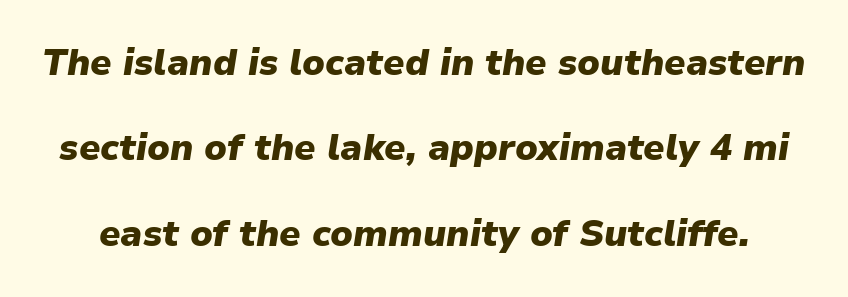
Do the characters align in a grid? No, the font is proportional. Rows of type keep a wide berth in the vertical direction. These lines keep a tight, regular rhythm from letter to letter. Every character sits at an angle, as italics do.
